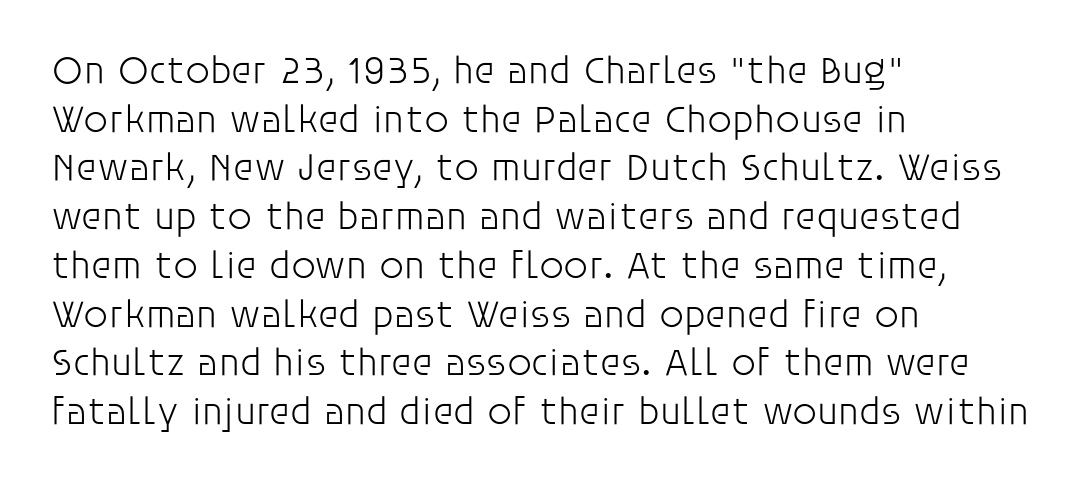
{"serif": "no", "italic": "no", "bold": "no", "weight": "light", "width": "normal", "stroke_contrast": "low", "x_height": "large", "monospaced": "no", "underline": "no", "align": "left", "line_spacing": "normal", "line_spacing_ratio": 1.25, "letter_spacing": "normal", "letter_spacing_em": 0.0, "glyph_px": 39}
